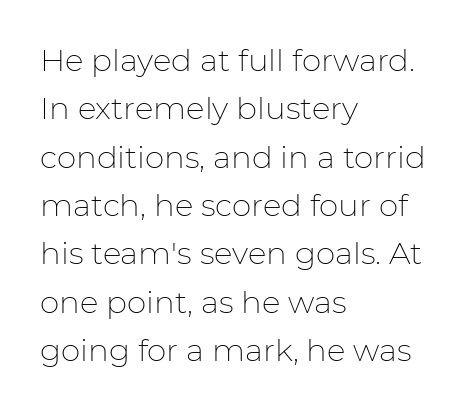
{"serif": "no", "italic": "no", "bold": "no", "weight": "thin", "width": "normal", "stroke_contrast": "low", "x_height": "medium", "monospaced": "no", "underline": "no", "align": "left", "line_spacing": "normal", "line_spacing_ratio": 1.56, "letter_spacing": "normal", "letter_spacing_em": 0.0, "glyph_px": 31}
